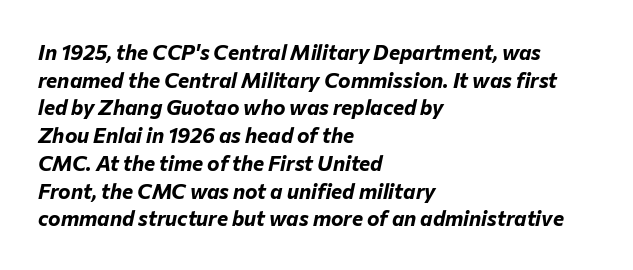
{"italic": "yes", "lean": "right", "slant_degrees": 12, "bold": "yes", "underline": "no", "align": "left", "line_spacing": "normal", "line_spacing_ratio": 1.32, "letter_spacing": "normal", "letter_spacing_em": 0.0, "glyph_px": 21}
